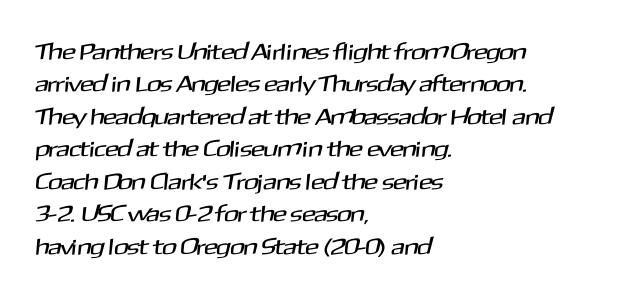
{"underline": "no", "align": "left", "line_spacing": "normal", "line_spacing_ratio": 1.41, "letter_spacing": "normal", "letter_spacing_em": 0.0, "glyph_px": 23}
